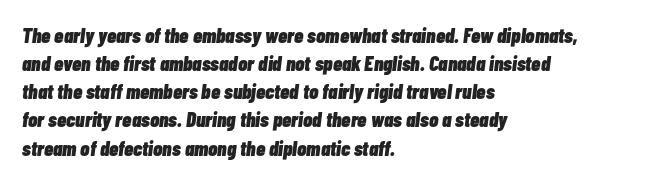
Q: Is the text bold? A: Yes.
Q: Is the text italic (slanted)? A: Yes, it leans right by about 7 degrees.
Q: Is the text underlined? A: No.
Q: How is the paragraph aligned? A: Left-aligned.
Q: Is the spacing between letters normal or unusually wide? A: Normal.
Q: Is the spacing between lines tight, normal or loose? A: Normal.
